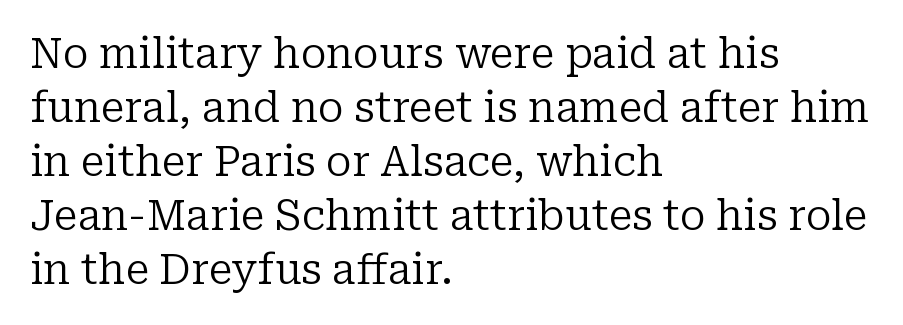
The image shows 41 px regular-weight serif type, upright; set left-aligned, normal line spacing (1.32x), normal letter spacing, not underlined; low stroke contrast and a medium x-height.
